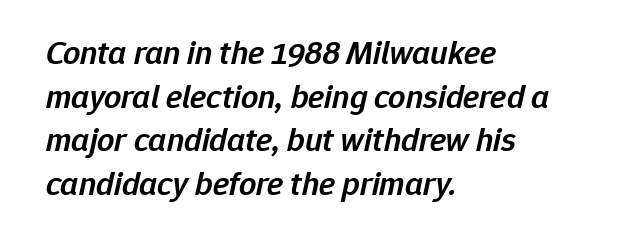
Q: Is the text bold? A: Semi-bold.
Q: Is the text italic (slanted)? A: Yes, it leans right by about 12 degrees.
Q: Is the text underlined? A: No.
Q: How is the paragraph aligned? A: Left-aligned.
Q: Is the spacing between letters normal or unusually wide? A: Normal.
Q: Is the spacing between lines tight, normal or loose? A: Normal.
Q: Width (condensed, normal, or wide)? A: Normal.
Q: Stroke contrast? A: Low.
Q: x-height? A: Medium.
Q: Monospaced? A: No.
